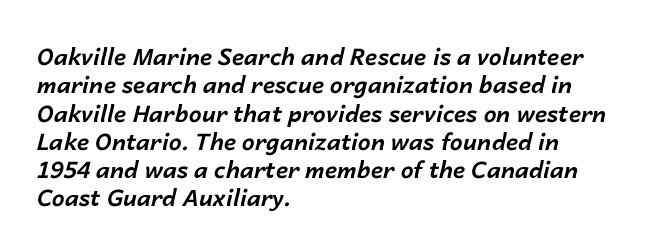
Descenders hang freely into open space. Students, note that the glyphs here touch the page at normal intervals. One-word summary of the alignment: left. The font is running at its bold setting. Every character sits at an angle, as italics do.
